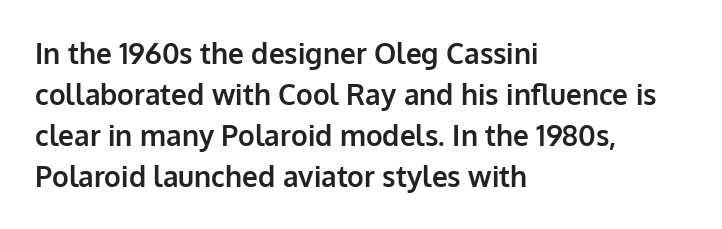
The image shows 28 px bold sans-serif type, upright; set left-aligned, normal line spacing (1.46x), normal letter spacing, not underlined; low stroke contrast and a medium x-height.
